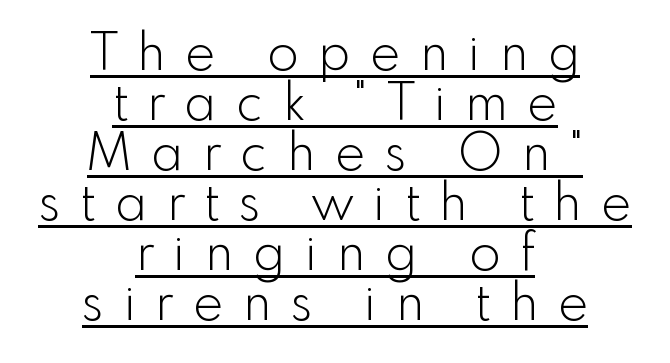
Q: Is the text bold? A: No.
Q: Is the text italic (slanted)? A: No, it is upright.
Q: Is the typeface a serif or a sans-serif typeface? A: Sans-serif.
Q: Is the text underlined? A: Yes.
Q: How is the paragraph aligned? A: Centered.
Q: Is the spacing between letters normal or unusually wide? A: Unusually wide.
Q: Is the spacing between lines tight, normal or loose? A: Tight.
Q: Width (condensed, normal, or wide)? A: Normal.
Q: x-height? A: Small.
Q: Monospaced? A: No.
